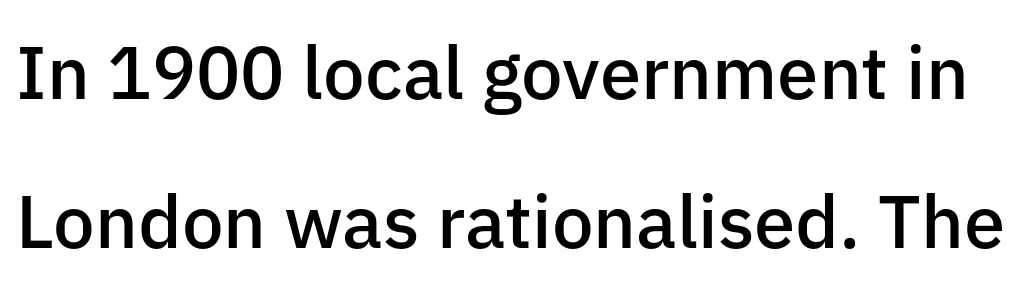
Think of a printed novel: that variable character pitch is what you see here. A roman cut, with each character standing at attention. A semibold gives these letters moderate extra thickness, short of bold. Vertically, the passage feels expansive, rows floating well apart.
